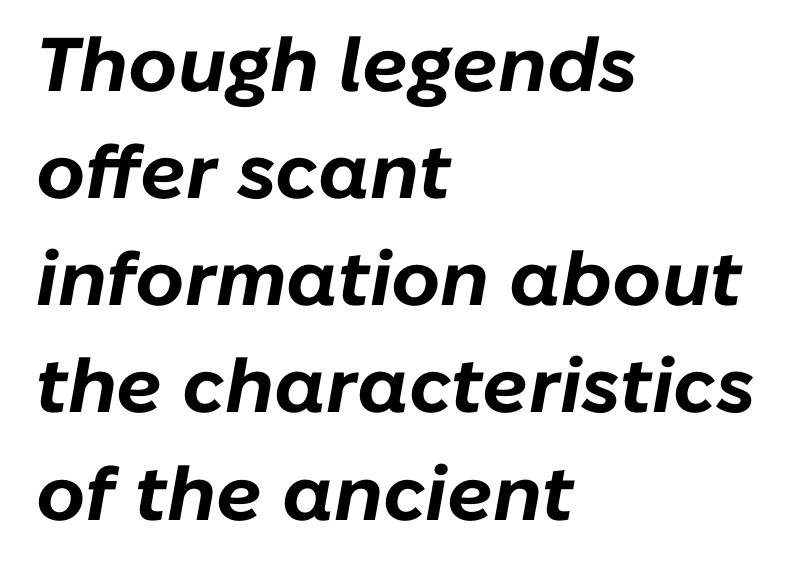
Casual observation: everything's shoved over to the left. Underline: absent. The rows are spaced the way most documents space them. Summary of weight: heavy, a full bold. Varying glyph widths throughout — classic text-font behaviour.
